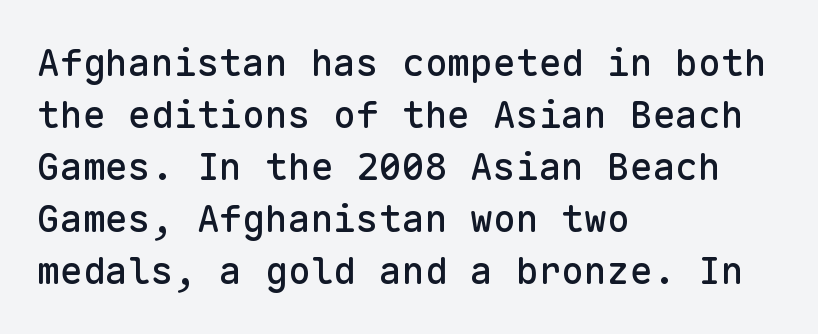
Alignment: flush left. Regarding leading, the lines here are spaced in the standard way. Any mark beneath the type? The region is blank. Look at the bottom of the vertical strokes: they stop flat, with no serifs.
